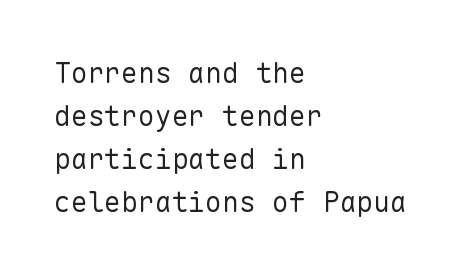
{"serif": "no", "italic": "no", "bold": "no", "weight": "regular", "width": "normal", "stroke_contrast": "low", "x_height": "medium", "monospaced": "yes", "underline": "no", "align": "left", "line_spacing": "normal", "line_spacing_ratio": 1.54, "letter_spacing": "normal", "letter_spacing_em": 0.0, "glyph_px": 28}
